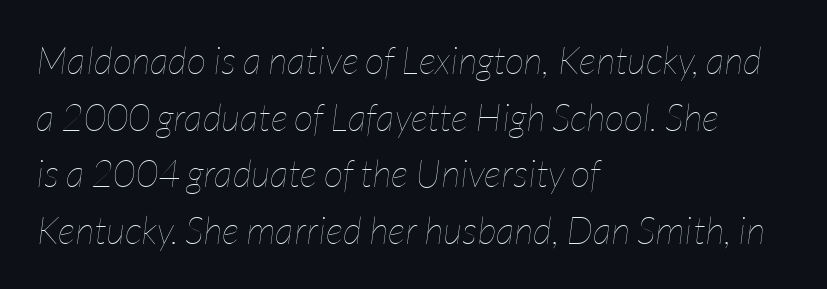
{"italic": "yes", "lean": "right", "slant_degrees": 7, "bold": "no", "weight": "thin", "width": "condensed", "stroke_contrast": "low", "x_height": "medium", "monospaced": "no", "underline": "no", "align": "left", "line_spacing": "normal", "line_spacing_ratio": 1.49, "letter_spacing": "normal", "letter_spacing_em": 0.0, "glyph_px": 38}
